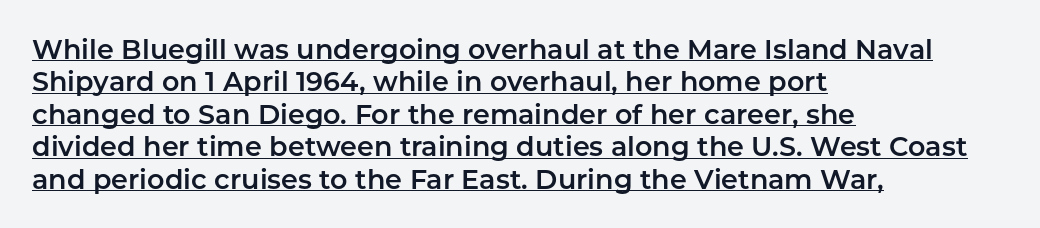
{"italic": "no", "underline": "yes", "align": "left", "line_spacing_ratio": 1.2, "letter_spacing": "normal", "letter_spacing_em": 0.0, "glyph_px": 27}
